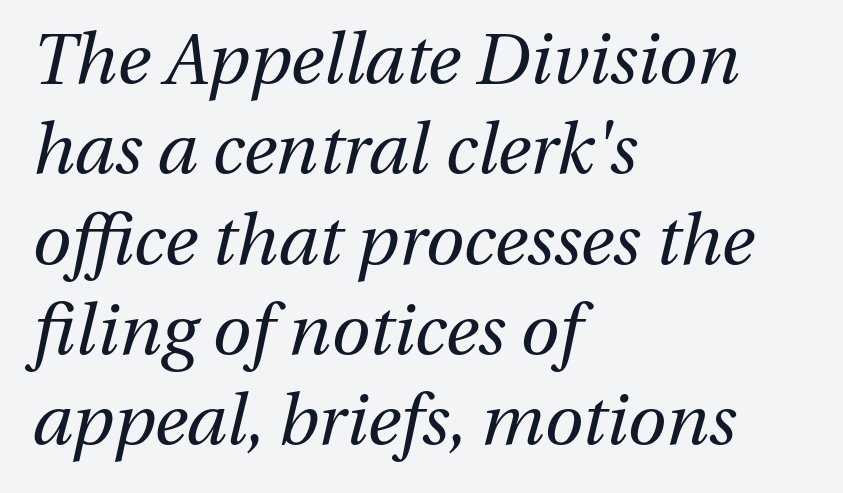
The image shows 70 px regular-weight type, italic (leaning right); set left-aligned, normal line spacing (1.29x), normal letter spacing, not underlined; medium stroke contrast and a medium x-height.
